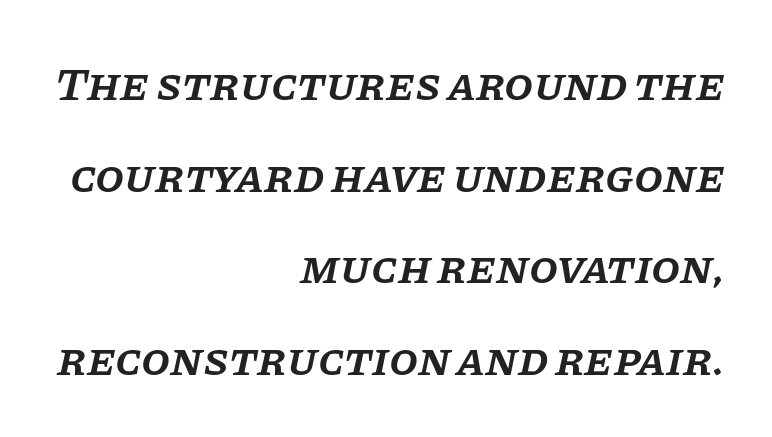
The image shows 47 px semibold serif type, italic (leaning right); set right-aligned, loose line spacing (1.95x), normal letter spacing, not underlined; low stroke contrast and a large x-height.
